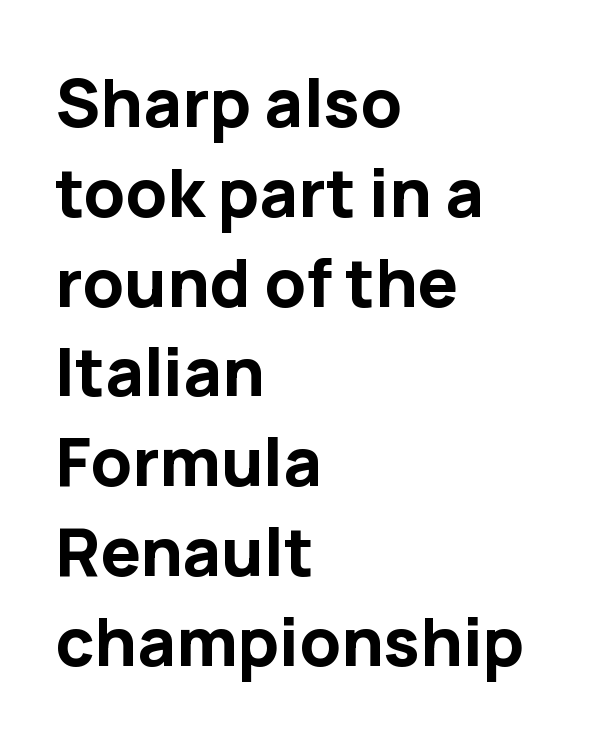
{"serif": "no", "italic": "no", "bold": "yes", "weight": "bold", "width": "normal", "stroke_contrast": "low", "x_height": "medium", "monospaced": "no", "underline": "no", "align": "left", "line_spacing": "normal", "line_spacing_ratio": 1.34, "letter_spacing": "normal", "letter_spacing_em": 0.0, "glyph_px": 67}
